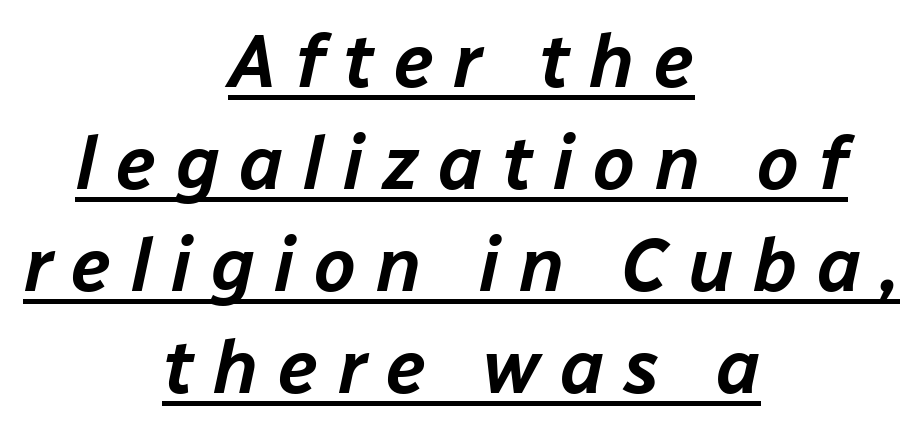
How are the letters spaced? Widely, with obvious added tracking. The setting favours the middle, as headings and verse often do. These lines sit exactly where default settings would place them. Italic? Definitely — the glyphs are oblique. Looks like regular typesetting: each glyph gets only the width it needs.
